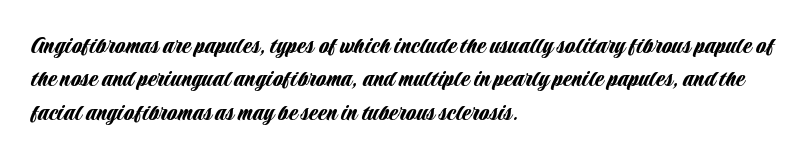
{"underline": "no", "align": "left", "line_spacing": "normal", "line_spacing_ratio": 1.28, "letter_spacing": "normal", "letter_spacing_em": 0.0, "glyph_px": 26}
